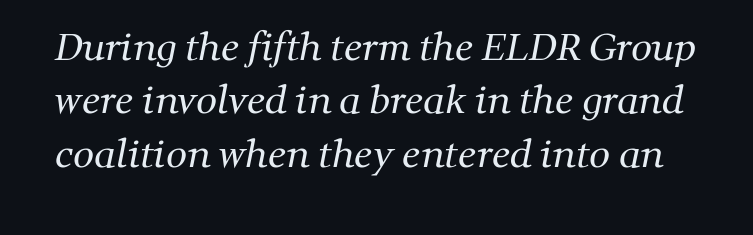
The image shows 37 px regular-weight serif type; set normal line spacing (1.44x), normal letter spacing, not underlined; medium stroke contrast and a medium x-height.
